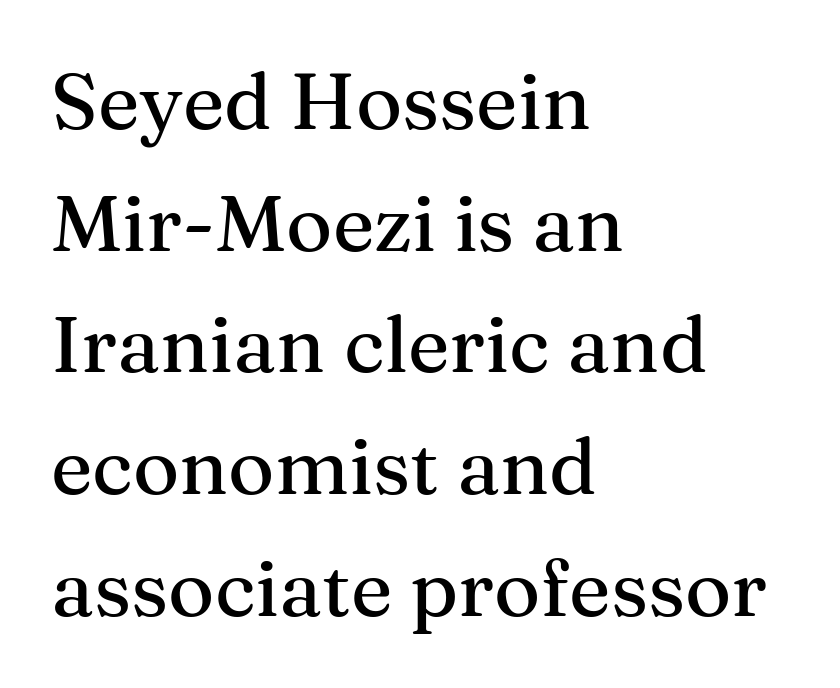
{"serif": "yes", "italic": "no", "width": "normal", "stroke_contrast": "medium", "x_height": "medium", "monospaced": "no", "underline": "no", "align": "left", "line_spacing": "normal", "line_spacing_ratio": 1.54, "letter_spacing": "normal", "letter_spacing_em": 0.0, "glyph_px": 79}
